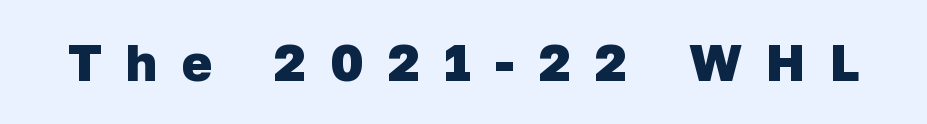
The image shows 51 px heavy sans-serif type; set unusually wide letter spacing (+0.48 em), not underlined; low stroke contrast and a medium x-height.
